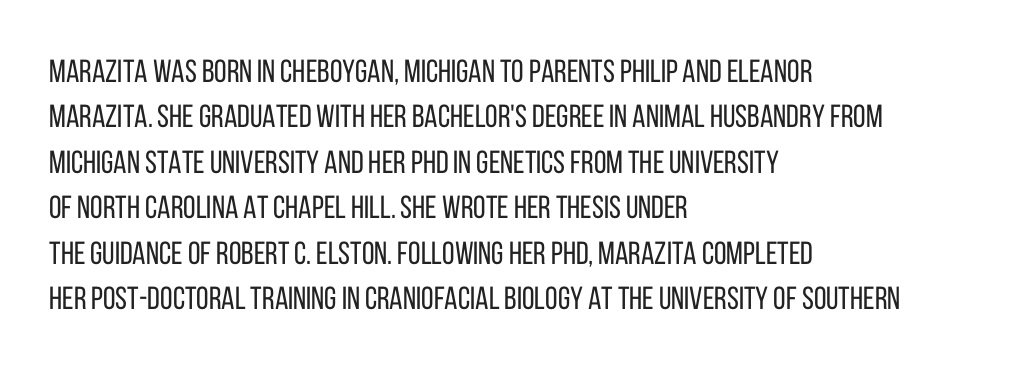
Look at the bottom of the vertical strokes: they stop flat, with no serifs. The zone under the glyphs is completely vacant. Varying glyph widths throughout — classic text-font behaviour. Students, note that the glyphs here touch the page at normal intervals. Typeset ragged right — the left edge is the straight one.
